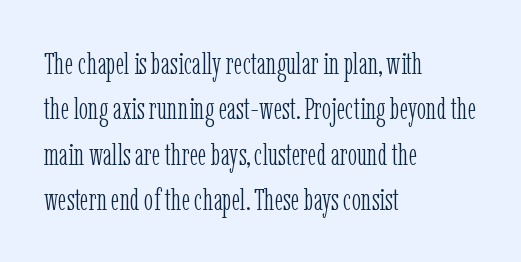
{"serif": "yes", "italic": "no", "bold": "no", "weight": "light", "width": "condensed", "stroke_contrast": "low", "x_height": "medium", "monospaced": "no", "underline": "no", "align": "left", "line_spacing": "normal", "line_spacing_ratio": 1.46, "letter_spacing": "normal", "letter_spacing_em": 0.0, "glyph_px": 31}
